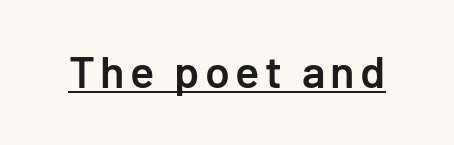
Decoration check: the copy is underlined. The glyphs in this specimen are sans serif. This sample uses an upright cut, with every glyph sitting square on the baseline. Summary of weight: moderately heavy, a semibold. Character widths vary here, with narrow letters taking less room than wide ones.
